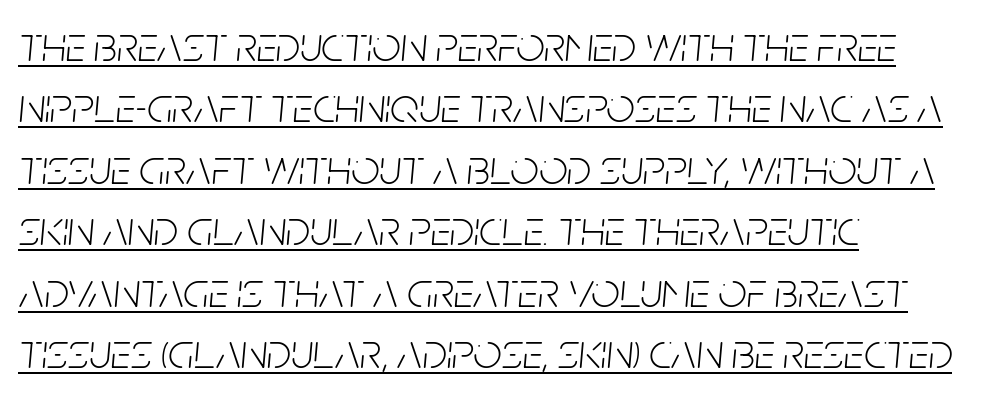
Look at the tracking — it's just the regular setting, nothing added. This sample has the flowing, uneven cadence of proportional lettering. This is not heavy type; no bold has been used. The font's italic variant was chosen for this text. The sample's only ornament is a line tracing under the words. Horizontally, the lines are justified to the leading edge only.
